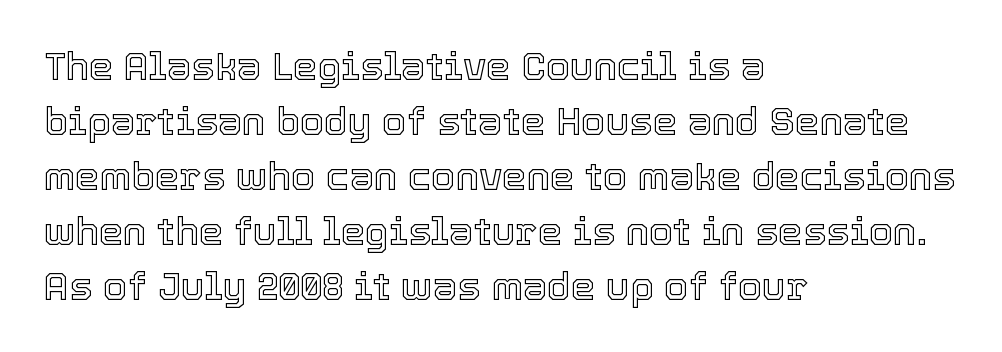
The image shows 39 px text type, upright; set left-aligned, normal line spacing (1.41x), normal letter spacing, not underlined; a medium x-height.
